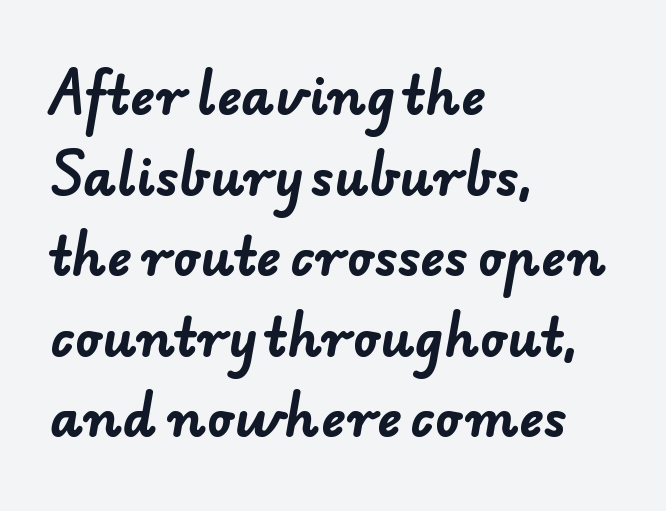
Is there much room between lines? A standard amount, neither cramped nor airy. The face used here is proportionally spaced, like ordinary book or web type. Thick stems and heavy bowls — unmistakably bold. Here the glyphs are tracked normally, forming tight word shapes.
